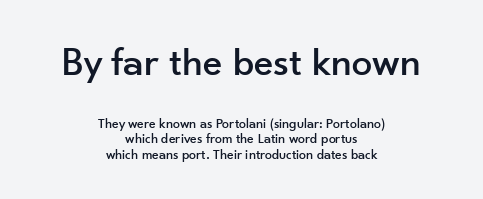
The image shows 41 px sans-serif type, upright; set centered, tight line spacing (1.1x), normal letter spacing, not underlined; the first (top) block is 2.93x larger; low stroke contrast and a small x-height.
